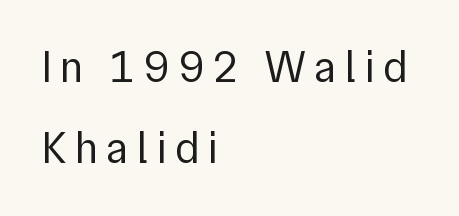
The image shows 44 px regular-weight sans-serif type, upright; set left-aligned, line spacing 1.85x, not underlined; low stroke contrast and a medium x-height.
